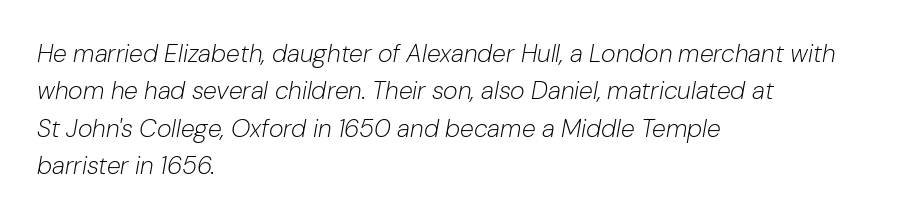
Each stroke keeps to a modest, everyday thickness or less. Casual observation: everything's shoved over to the left. Yep, that's italic — everything's leaning. The space beneath each line is pristine and unruled.
